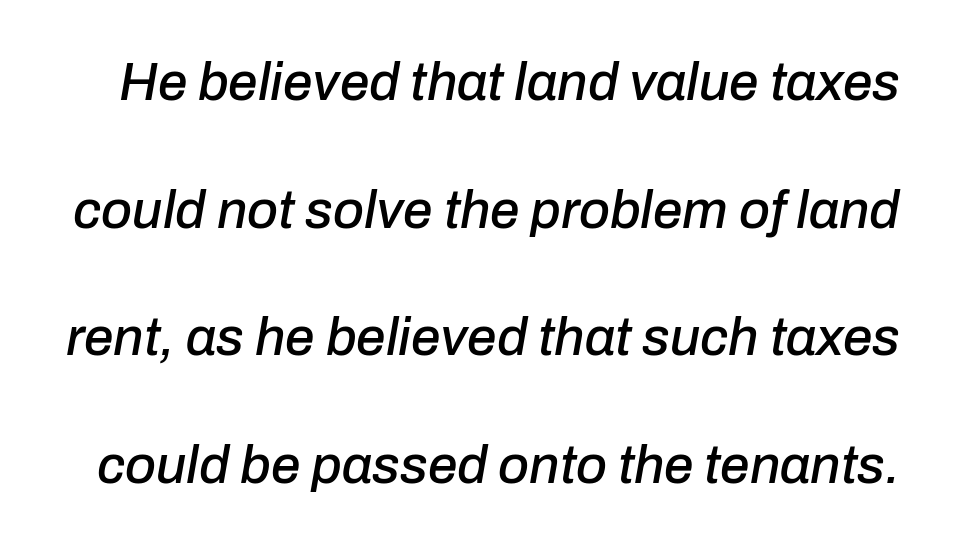
Q: Is the text italic (slanted)? A: Yes, it leans right by about 10 degrees.
Q: Is the text underlined? A: No.
Q: Is the spacing between letters normal or unusually wide? A: Normal.
Q: Is the spacing between lines tight, normal or loose? A: Loose.
Q: Width (condensed, normal, or wide)? A: Normal.
Q: Stroke contrast? A: Low.
Q: x-height? A: Medium.
Q: Monospaced? A: No.
